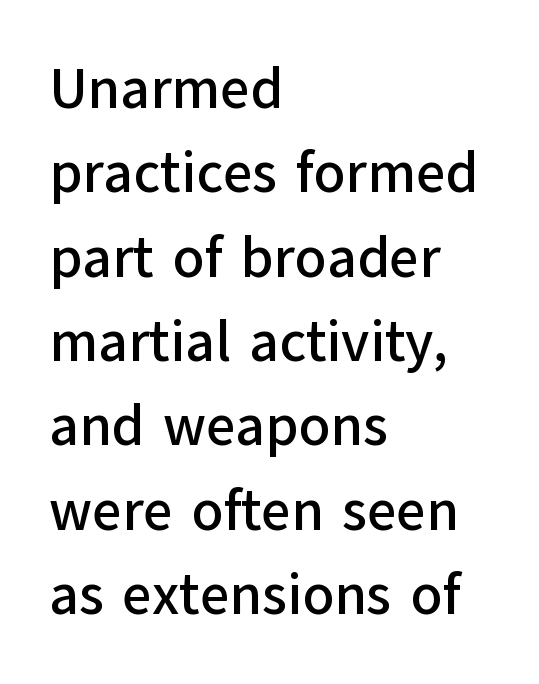
You could not count columns in this text — the font is proportionally spaced. The typeface chosen for these lines omits serifs. One glance says typical: line gaps are just what's usual. The horizontal fit of the characters is conventional and even. Every character sits straight up, as roman type does. The setting favours the left margin, as ordinary paragraphs usually do.
